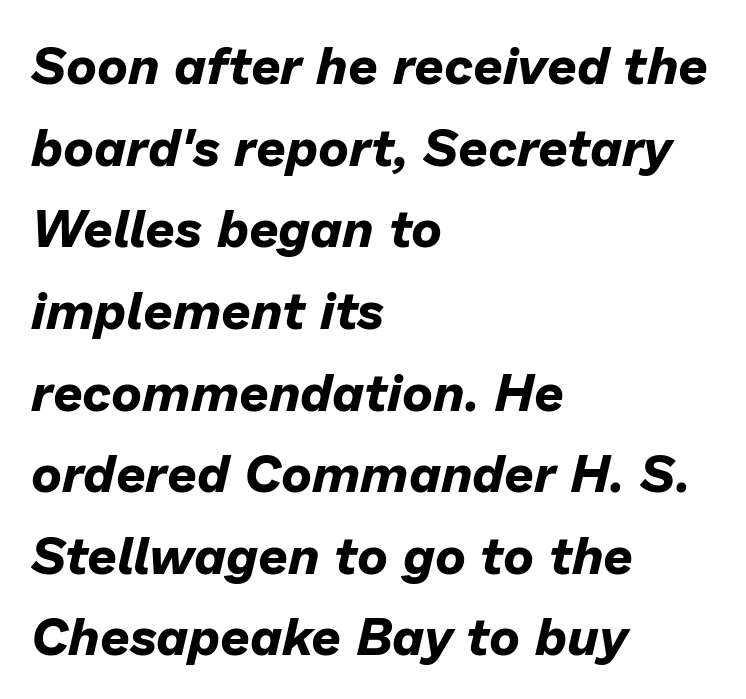
Q: Is the text bold? A: Yes.
Q: Is the text italic (slanted)? A: Yes, it leans right by about 13 degrees.
Q: Is the text underlined? A: No.
Q: How is the paragraph aligned? A: Left-aligned.
Q: Is the spacing between letters normal or unusually wide? A: Normal.
Q: Is the spacing between lines tight, normal or loose? A: Normal.
Q: Width (condensed, normal, or wide)? A: Normal.
Q: Stroke contrast? A: Low.
Q: x-height? A: Medium.
Q: Monospaced? A: No.
